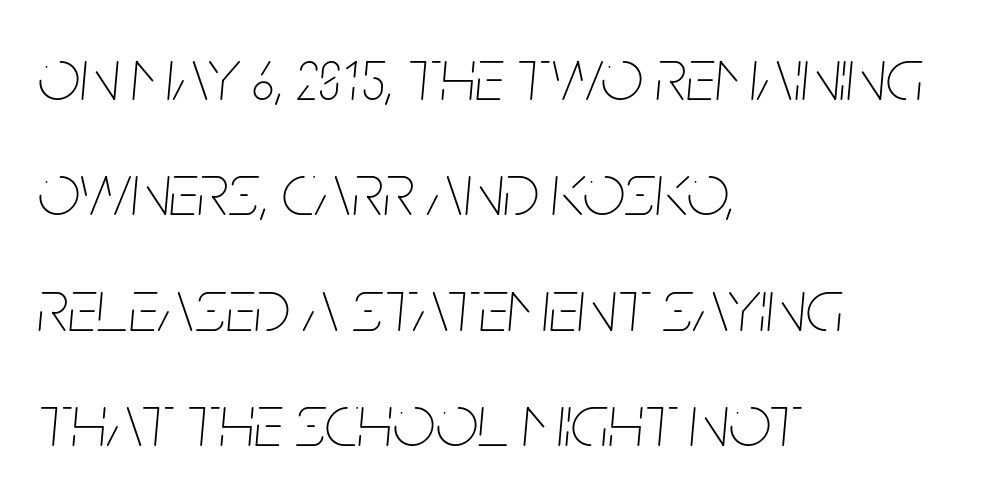
{"italic": "yes", "lean": "right", "slant_degrees": 5, "bold": "no", "weight": "thin", "width": "condensed", "stroke_contrast": "low", "x_height": "large", "monospaced": "no", "underline": "no", "align": "left", "line_spacing": "normal", "line_spacing_ratio": 1.54, "letter_spacing": "normal", "letter_spacing_em": 0.0, "glyph_px": 75}
